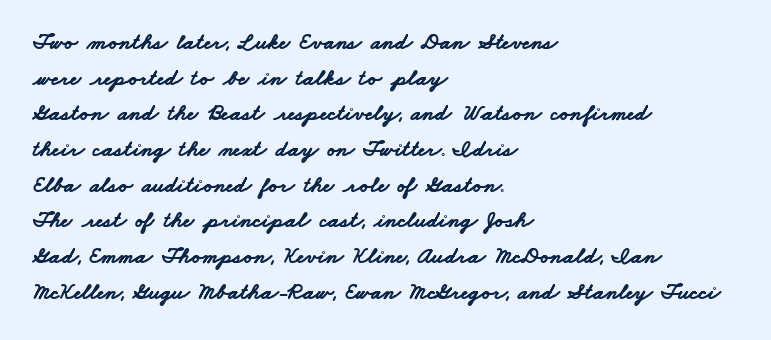
Q: Is the text bold? A: Yes.
Q: Is the text underlined? A: No.
Q: How is the paragraph aligned? A: Left-aligned.
Q: Is the spacing between letters normal or unusually wide? A: Normal.
Q: Is the spacing between lines tight, normal or loose? A: Normal.
